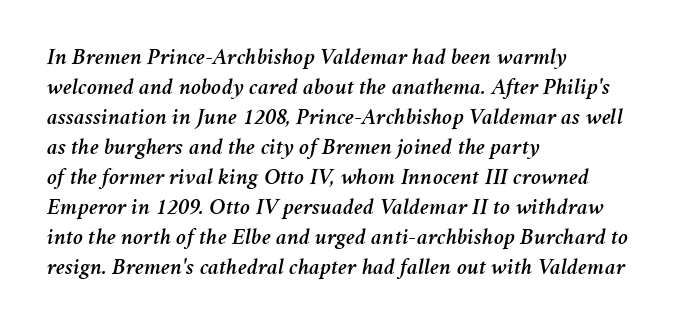
The image shows 24 px text type, italic (leaning right); set left-aligned, normal line spacing (1.25x), normal letter spacing, not underlined.
